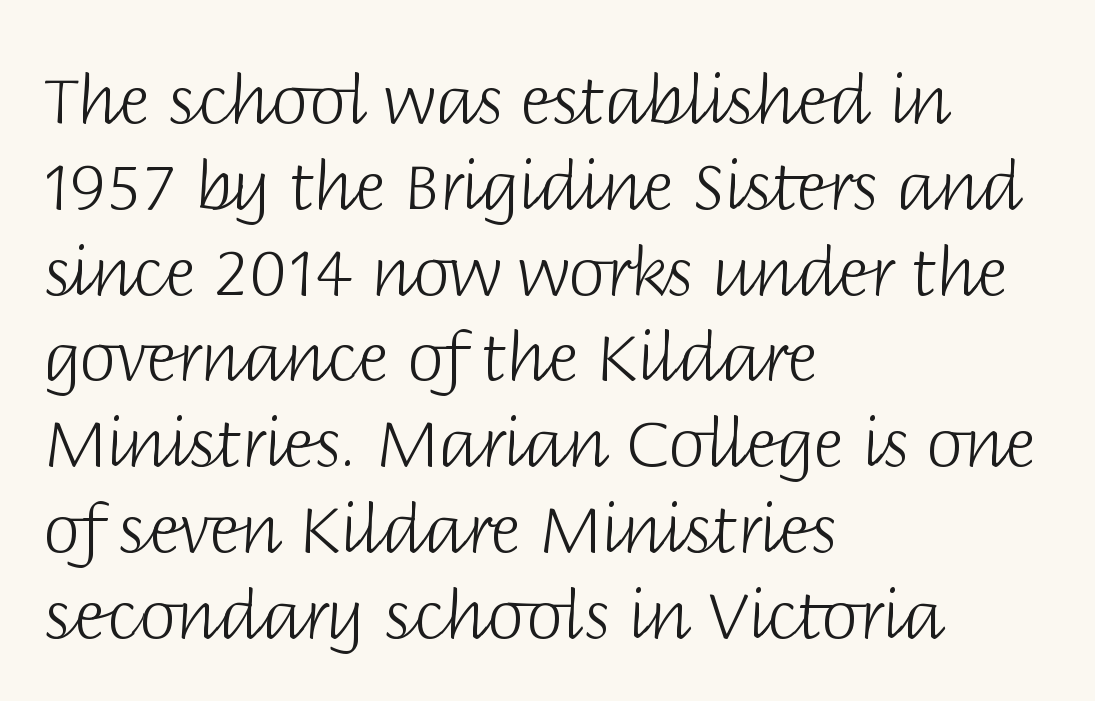
Every stem runs plumb, perpendicular to the baseline. Weight: regular or lighter. Decoration check: the copy has no underline. The setting favours the left margin, as ordinary paragraphs usually do.
